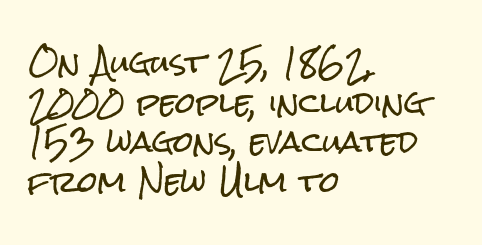
Q: Is the text italic (slanted)? A: No, it is upright.
Q: Is the typeface a serif or a sans-serif typeface? A: Sans-serif.
Q: Is the text underlined? A: No.
Q: How is the paragraph aligned? A: Left-aligned.
Q: Is the spacing between letters normal or unusually wide? A: Normal.
Q: Is the spacing between lines tight, normal or loose? A: Normal.
Q: Width (condensed, normal, or wide)? A: Condensed.
Q: Stroke contrast? A: Low.
Q: x-height? A: Medium.
Q: Monospaced? A: No.
